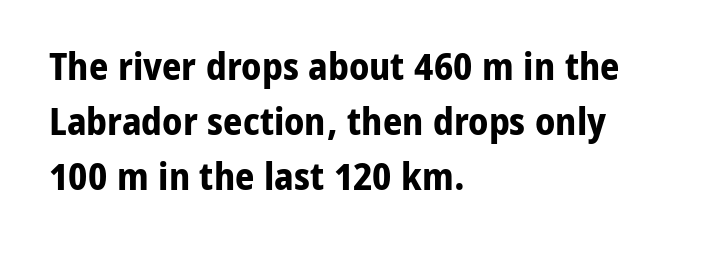
{"serif": "no", "italic": "no", "bold": "yes", "weight": "bold", "width": "normal", "stroke_contrast": "low", "x_height": "medium", "monospaced": "no", "underline": "no", "align": "left", "line_spacing": "normal", "line_spacing_ratio": 1.45, "letter_spacing": "normal", "letter_spacing_em": 0.0, "glyph_px": 38}
